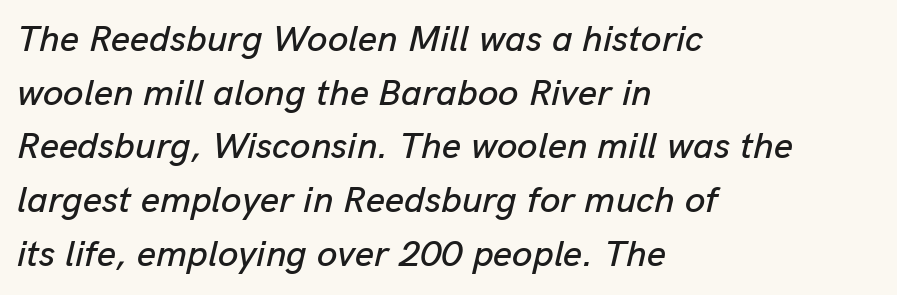
Q: Is the text italic (slanted)? A: Yes, it leans right by about 13 degrees.
Q: Is the text underlined? A: No.
Q: How is the paragraph aligned? A: Left-aligned.
Q: Is the spacing between letters normal or unusually wide? A: Normal.
Q: Is the spacing between lines tight, normal or loose? A: Normal.
Q: Width (condensed, normal, or wide)? A: Normal.
Q: Stroke contrast? A: Low.
Q: x-height? A: Medium.
Q: Monospaced? A: No.
